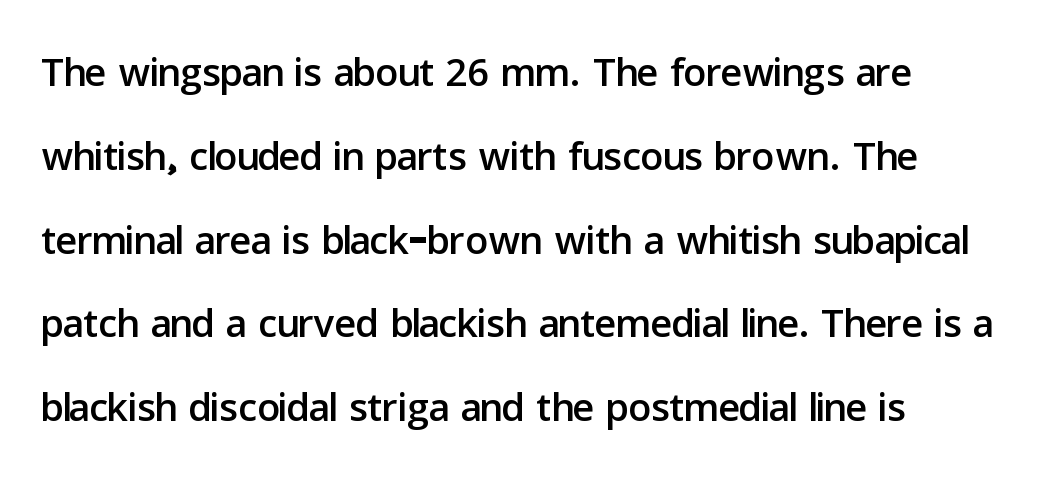
Is there any slant? The stems are plumb. These lines are rendered in a variable-pitch font. Each row of text sits above clean, open space. Serif or sans? Sans — the stroke terminals are bare. Compared with typical paragraphs, the rows here are spaced about the same. Tracking here is standard; glyphs follow each other at the usual distance.
